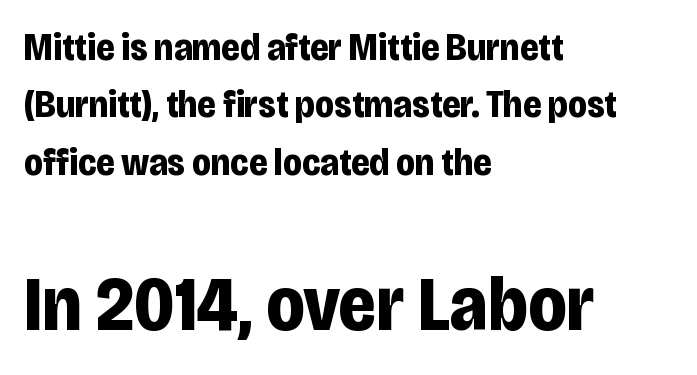
{"serif": "no", "italic": "no", "bold": "yes", "weight": "bold", "width": "condensed", "stroke_contrast": "low", "x_height": "large", "monospaced": "no", "underline": "no", "align": "left", "line_spacing": "normal", "line_spacing_ratio": 1.51, "letter_spacing": "normal", "letter_spacing_em": 0.0, "larger_block": "second", "size_ratio": 2.03, "glyph_px": 77}
